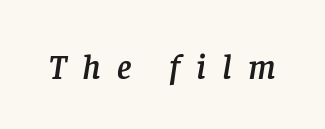
Q: Is the text italic (slanted)? A: Yes, it leans right by about 8 degrees.
Q: Is the typeface a serif or a sans-serif typeface? A: Serif.
Q: Is the text underlined? A: No.
Q: Is the spacing between letters normal or unusually wide? A: Unusually wide.
Q: Width (condensed, normal, or wide)? A: Normal.
Q: Stroke contrast? A: Low.
Q: x-height? A: Large.
Q: Monospaced? A: No.
